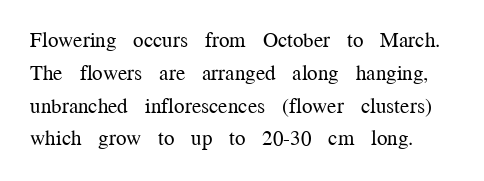
No italicization has been applied; the sample stays upright. Rows of type keep a routine distance in the vertical direction. Bare-footed words on every line. Tracking here is standard; glyphs follow each other at the usual distance. No extra ink here — the face is not bold.
